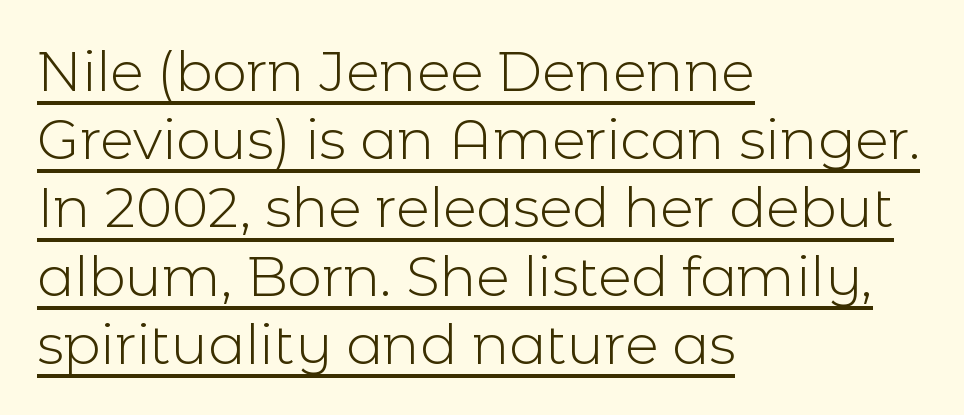
The text was rendered using a sans face with plain stroke endings. You could not count columns in this text — the font is proportionally spaced. These characters rest on top of a visible drawn line. Letter spacing: default. The face looks like a standard text weight, possibly lighter. You can tell it's not italic because the verticals are truly vertical.
